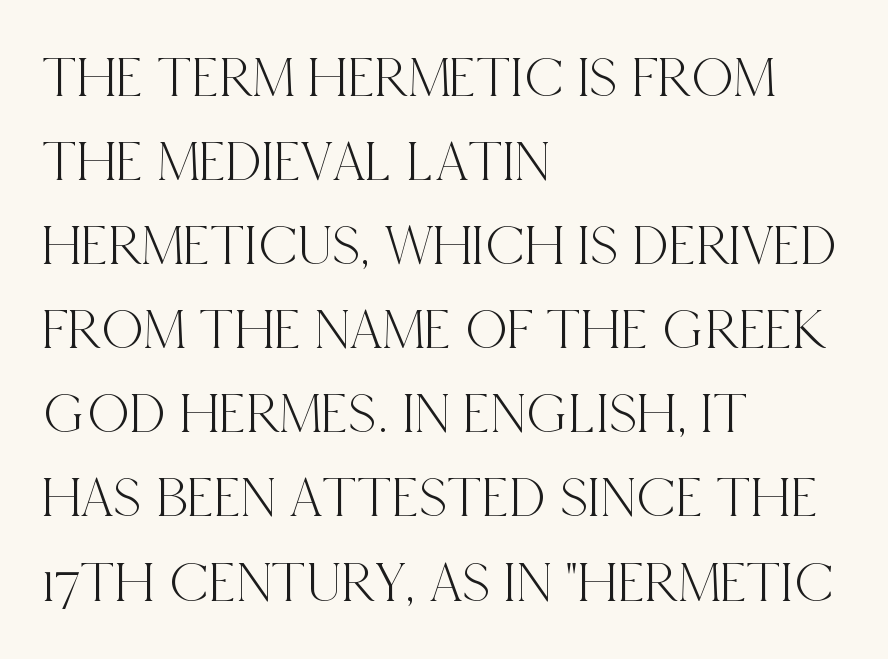
The image shows 58 px condensed serif type, upright; set left-aligned, normal line spacing (1.45x), normal letter spacing, not underlined; a large x-height.
